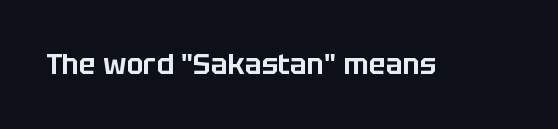
{"serif": "no", "italic": "no", "width": "normal", "stroke_contrast": "low", "x_height": "large", "monospaced": "no", "underline": "no", "letter_spacing": "normal", "letter_spacing_em": 0.0, "glyph_px": 28}
